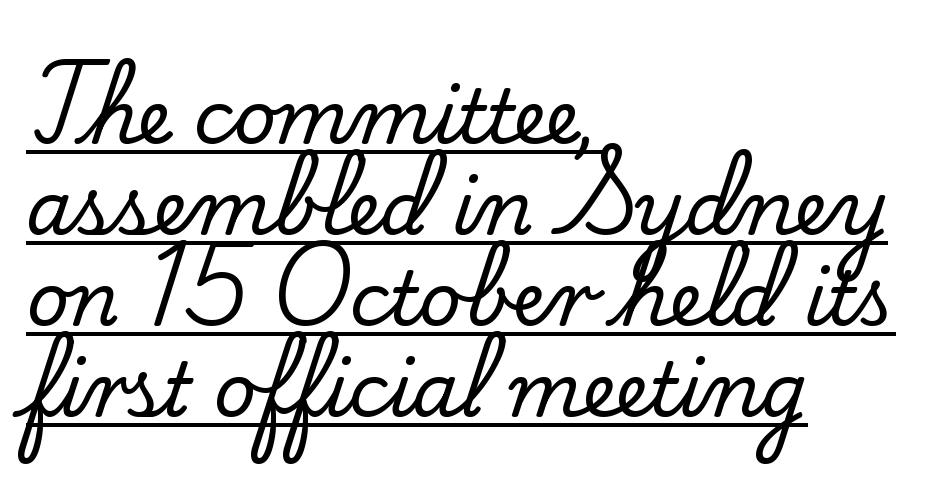
{"serif": "yes", "width": "normal", "stroke_contrast": "low", "x_height": "small", "monospaced": "no", "underline": "yes", "align": "left", "line_spacing_ratio": 1.23, "letter_spacing": "normal", "letter_spacing_em": 0.0, "glyph_px": 74}
